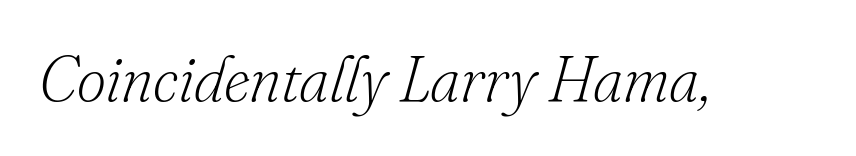
The font family rendered here belongs to the serif group. Rule under the text: the space is simply empty. Nothing heavy about these letters — not bold at all. Think of a printed novel: that variable character pitch is what you see here. Default kerning and tracking; the words read as compact shapes.
